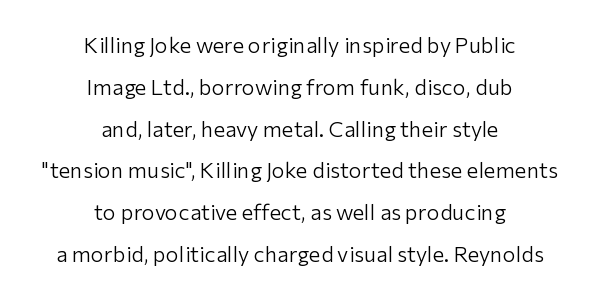
Q: Is the text bold? A: No.
Q: Is the text italic (slanted)? A: No, it is upright.
Q: Is the text underlined? A: No.
Q: How is the paragraph aligned? A: Centered.
Q: Is the spacing between letters normal or unusually wide? A: Normal.
Q: Is the spacing between lines tight, normal or loose? A: Loose.
